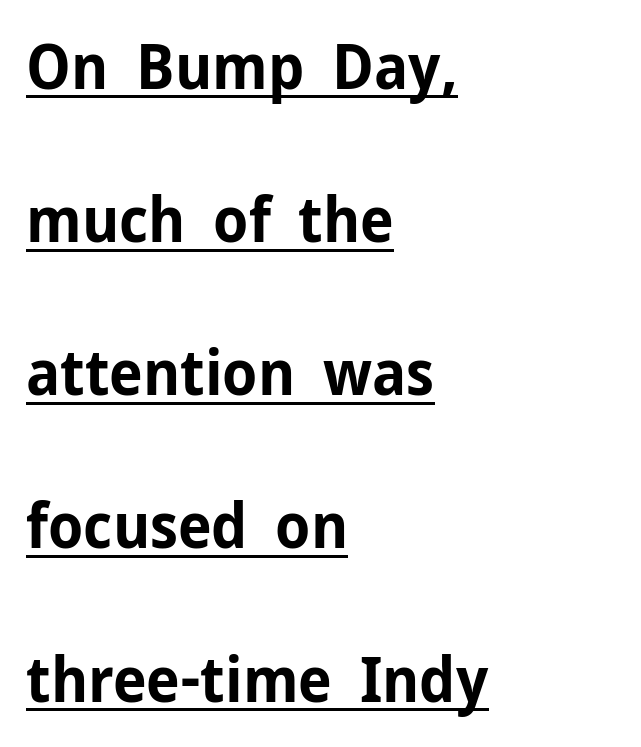
Q: Is the text bold? A: Yes.
Q: Is the text italic (slanted)? A: No, it is upright.
Q: Is the typeface a serif or a sans-serif typeface? A: Sans-serif.
Q: Is the text underlined? A: Yes.
Q: How is the paragraph aligned? A: Left-aligned.
Q: Is the spacing between letters normal or unusually wide? A: Normal.
Q: Is the spacing between lines tight, normal or loose? A: Loose.
Q: Width (condensed, normal, or wide)? A: Normal.
Q: Stroke contrast? A: Low.
Q: x-height? A: Medium.
Q: Monospaced? A: No.
